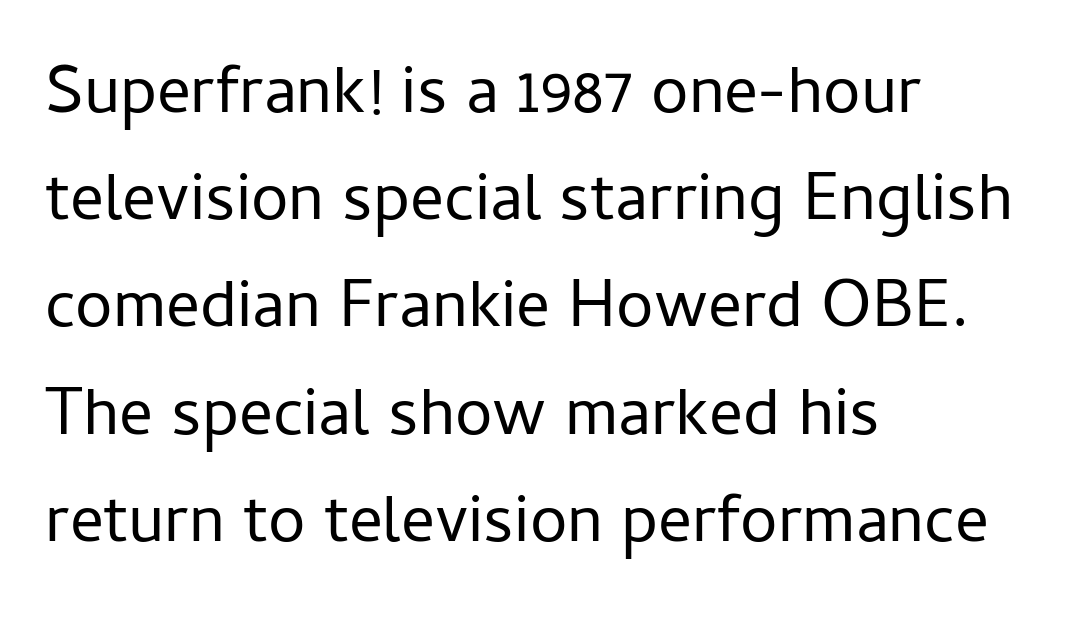
Each new line begins a customary step beneath the previous one. Rule under the text: the space is simply empty. When letters stand straight like this, we call the style roman or upright. Which margin do the lines hug? The left one — the right edge is uneven. Unlike a traditional serif, this face leaves its strokes unadorned. The weight would be labelled regular, book, light, or lighter still.
